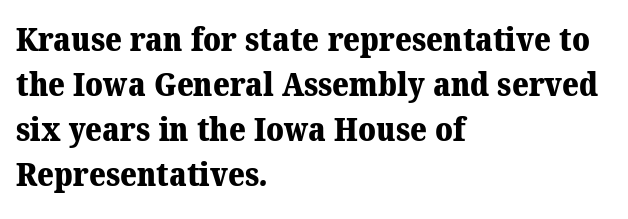
Q: Is the text bold? A: Yes.
Q: Is the typeface a serif or a sans-serif typeface? A: Serif.
Q: Is the text underlined? A: No.
Q: How is the paragraph aligned? A: Left-aligned.
Q: Is the spacing between letters normal or unusually wide? A: Normal.
Q: Is the spacing between lines tight, normal or loose? A: Normal.
Q: Width (condensed, normal, or wide)? A: Normal.
Q: Stroke contrast? A: Medium.
Q: x-height? A: Medium.
Q: Monospaced? A: No.
